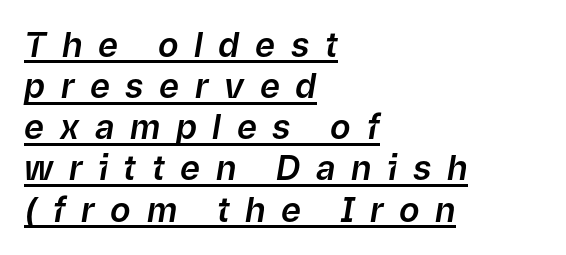
You can see a thin bar hugging the bottom of the glyphs. This rendering widens character spacing well past its baseline value. A classic flush-left, rag-right setting is used for this passage. A typesetter would call this proportional, since set widths differ per character.
